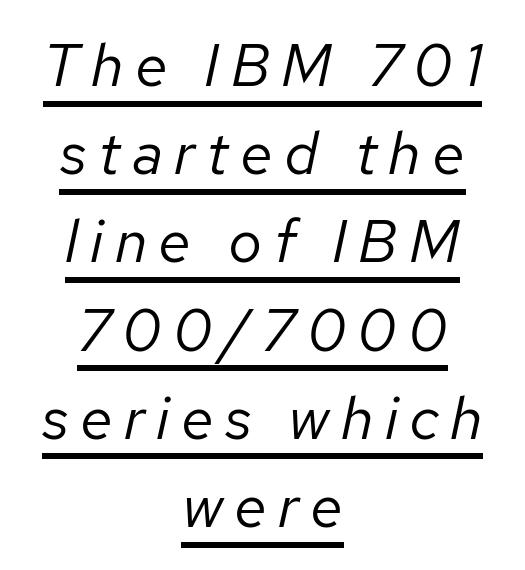
Q: Is the text bold? A: No.
Q: Is the text italic (slanted)? A: Yes, it leans right by about 12 degrees.
Q: Is the text underlined? A: Yes.
Q: How is the paragraph aligned? A: Centered.
Q: Is the spacing between lines tight, normal or loose? A: Normal.
Q: Width (condensed, normal, or wide)? A: Normal.
Q: Stroke contrast? A: Low.
Q: x-height? A: Medium.
Q: Monospaced? A: No.
